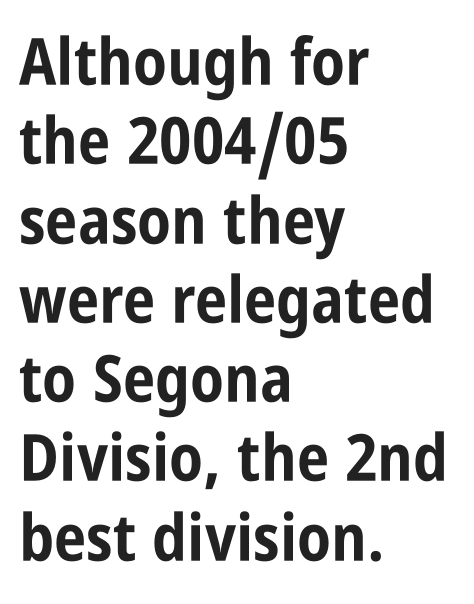
{"serif": "no", "italic": "no", "bold": "yes", "weight": "bold", "width": "condensed", "stroke_contrast": "low", "x_height": "large", "monospaced": "no", "underline": "no", "align": "left", "line_spacing_ratio": 1.22, "letter_spacing": "normal", "letter_spacing_em": 0.0, "glyph_px": 65}
